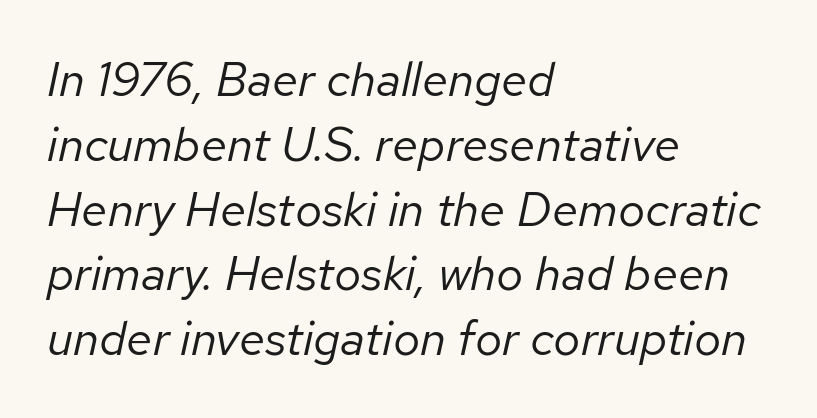
The paragraph shown leans on its left margin. Is this a heavy cut? Hardly; it is regular or lighter. Is this a fixed-width face? No — the glyphs have proportional, varying widths. Slanted lettering throughout. This rendering features lettering with no underline.
